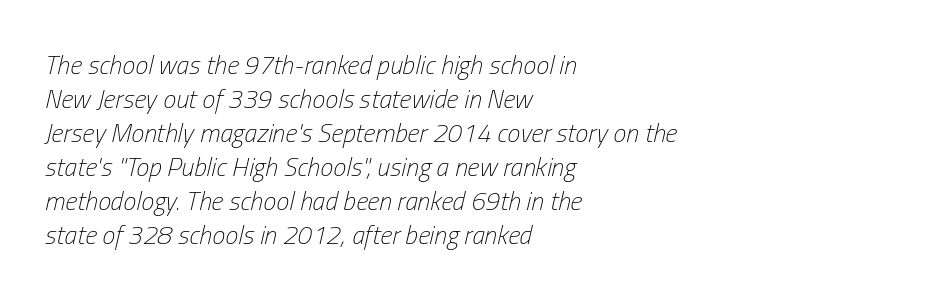
Summary of weight: not heavy and not bold. Which margin do the lines hug? The left one — the right edge is uneven. Check under the words: just untouched page. Whoever set this chose a conventional vertical rhythm.
